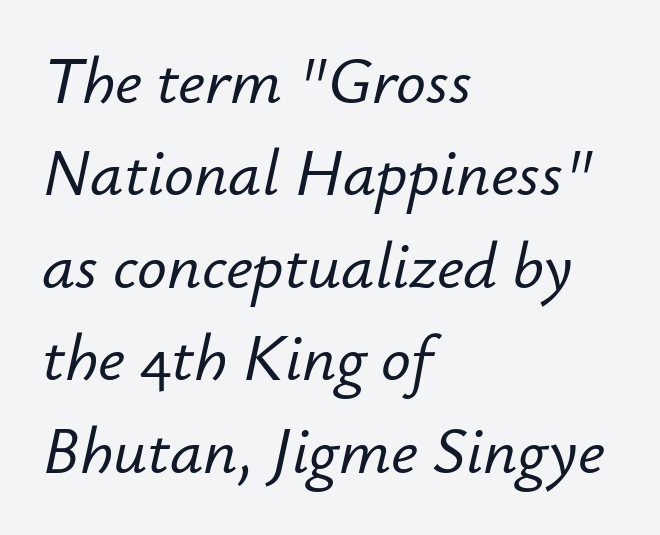
The image shows 66 px text type, italic (leaning right); set left-aligned, normal line spacing (1.4x), normal letter spacing, not underlined; low stroke contrast and a small x-height.
